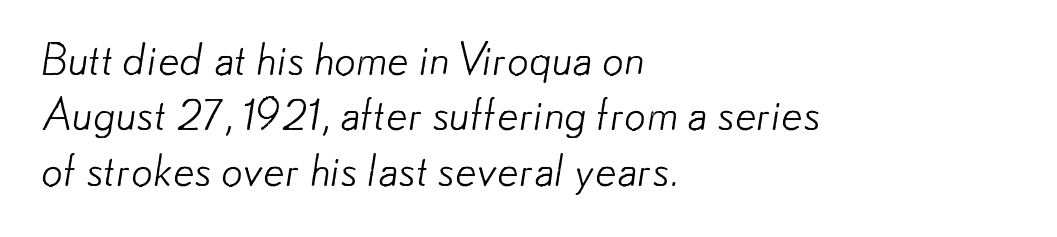
Counters stay open thanks to moderate or lighter strokes. Honestly, there is no underline to notice here at all. Compared with typical body copy, the letter spacing here is the same. Note the varied advance widths — an 'i' is clearly narrower than an 'm'. The face used here is a sans, in the tradition of grotesques and geometrics.
